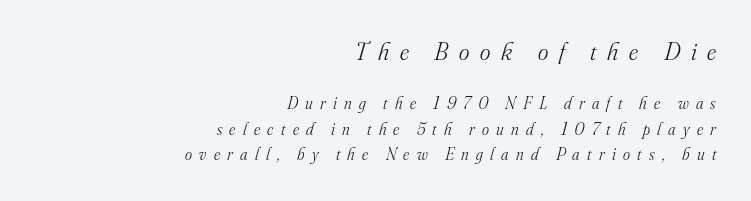
{"italic": "yes", "lean": "right", "slant_degrees": 16, "bold": "no", "underline": "no", "align": "right", "line_spacing": "normal", "line_spacing_ratio": 1.5, "letter_spacing": "wide", "letter_spacing_em": 0.43, "larger_block": "first", "size_ratio": 1.47, "glyph_px": 25}
